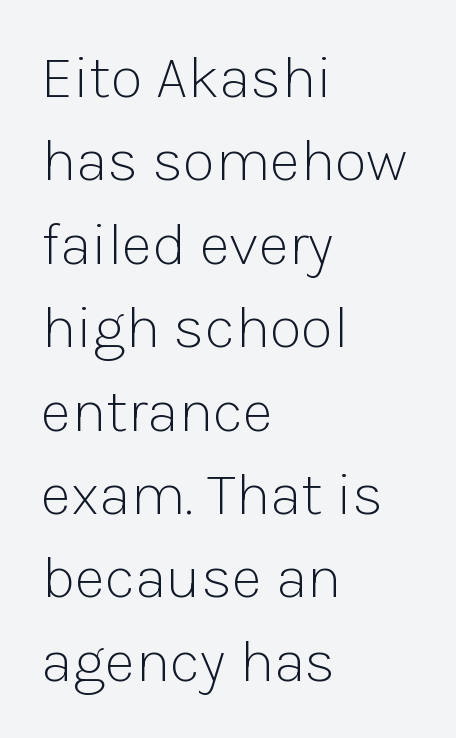
The strip under each line holds only bare page. Unbolded letterforms with no extra heft. The type is set solid horizontally, with unmodified tracking. This rendering uses left alignment, leaving the right contour irregular. The designer left line spacing at the default.
